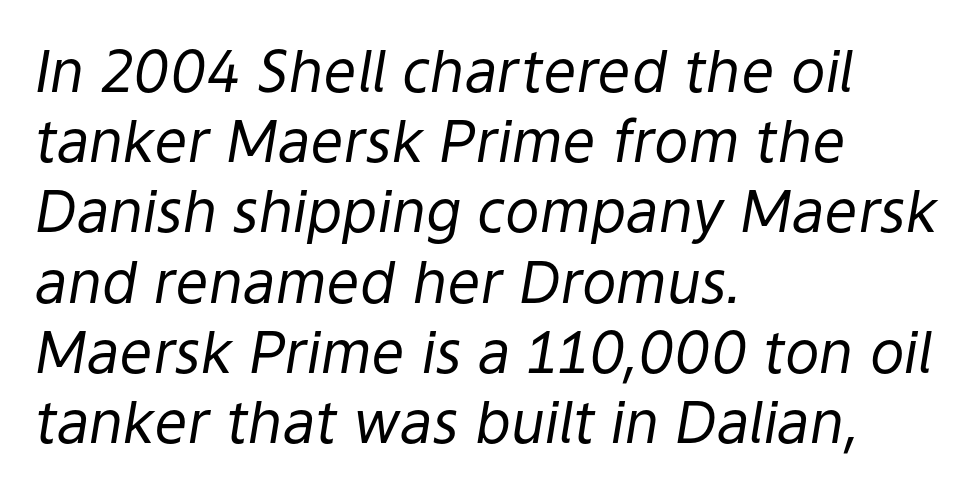
Q: Is the text bold? A: No.
Q: Is the text italic (slanted)? A: Yes, it leans right by about 9 degrees.
Q: Is the text underlined? A: No.
Q: How is the paragraph aligned? A: Left-aligned.
Q: Is the spacing between letters normal or unusually wide? A: Normal.
Q: Width (condensed, normal, or wide)? A: Normal.
Q: Stroke contrast? A: Low.
Q: x-height? A: Medium.
Q: Monospaced? A: No.
